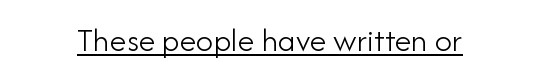
Vertical stems look standard width or narrower in stroke. Check where the strokes stop: nothing finishes them off — pure sans. The font's upright variant was chosen for this text. The passage shown is typed in a proportional face where columns would drift. This sample carries an underscore along the baseline area.
